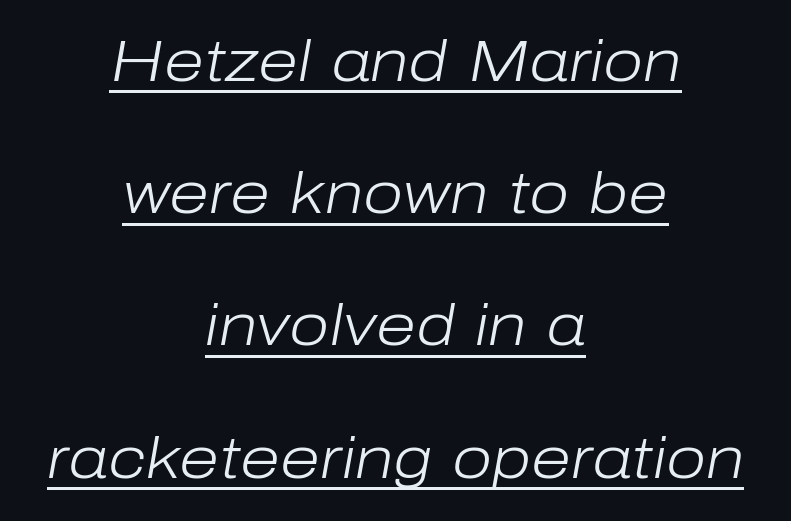
This block would shrink considerably if given ordinary leading; it's expanded now. The typography opts for an oblique posture over an upright one. The passage shown is typed in a proportional face where columns would drift. These glyphs show unthickened strokes, regular width or finer. The line texture is even and compact thanks to regular tracking. Short and long lines alike share a common midpoint.
